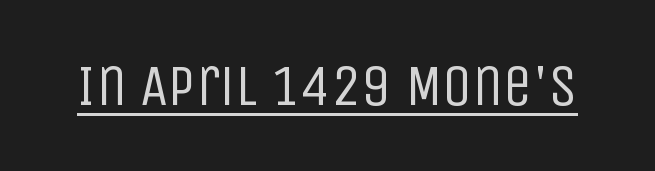
Q: Is the text bold? A: No.
Q: Is the text italic (slanted)? A: No, it is upright.
Q: Is the typeface a serif or a sans-serif typeface? A: Sans-serif.
Q: Is the text underlined? A: Yes.
Q: Is the spacing between letters normal or unusually wide? A: Normal.
Q: Width (condensed, normal, or wide)? A: Condensed.
Q: Stroke contrast? A: Low.
Q: x-height? A: Large.
Q: Monospaced? A: No.
